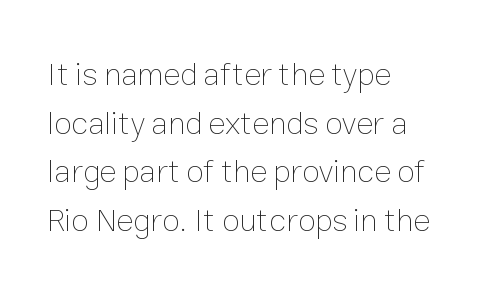
A clean baseline with only descenders dipping below it. Every character sits straight up, as roman type does. The weight tops out at a normal text grade. The lines are quadded left.
